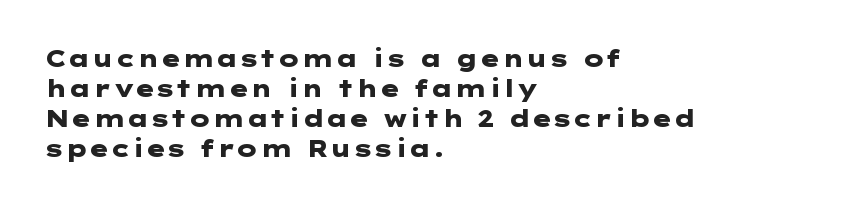
The image shows 23 px bold type, upright; set left-aligned, normal line spacing (1.3x), normal letter spacing, not underlined.
